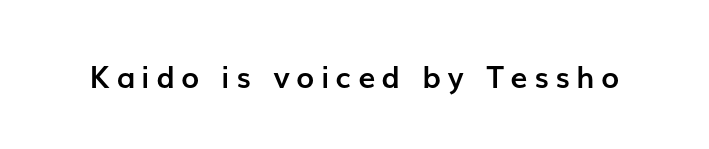
Q: Is the text bold? A: Yes.
Q: Is the text italic (slanted)? A: No, it is upright.
Q: Is the typeface a serif or a sans-serif typeface? A: Sans-serif.
Q: Is the text underlined? A: No.
Q: Is the spacing between letters normal or unusually wide? A: Unusually wide.
Q: Width (condensed, normal, or wide)? A: Normal.
Q: Stroke contrast? A: Low.
Q: x-height? A: Medium.
Q: Monospaced? A: No.
